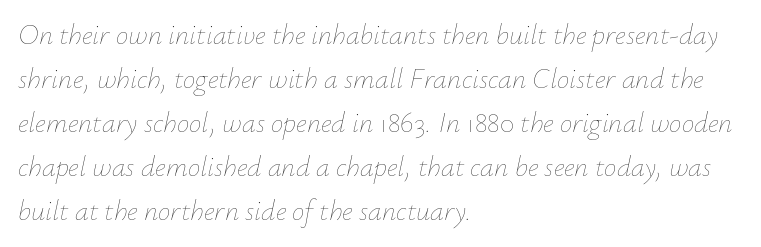
Q: Is the text bold? A: No.
Q: Is the text italic (slanted)? A: Yes, it leans right by about 12 degrees.
Q: Is the text underlined? A: No.
Q: How is the paragraph aligned? A: Left-aligned.
Q: Is the spacing between letters normal or unusually wide? A: Normal.
Q: Is the spacing between lines tight, normal or loose? A: Normal.
Q: Width (condensed, normal, or wide)? A: Normal.
Q: Stroke contrast? A: Low.
Q: x-height? A: Small.
Q: Monospaced? A: No.
